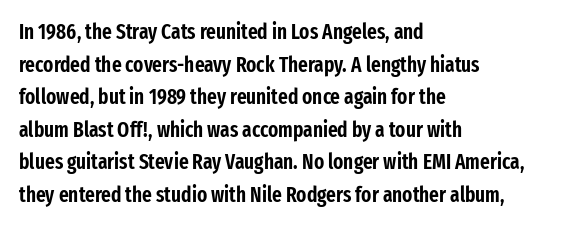
The image shows 21 px text type, upright; set left-aligned, normal line spacing (1.55x), normal letter spacing, not underlined.
